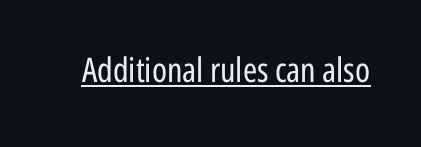
The image shows 34 px regular-weight, condensed sans-serif type, upright; set normal letter spacing, underlined; low stroke contrast and a medium x-height.
